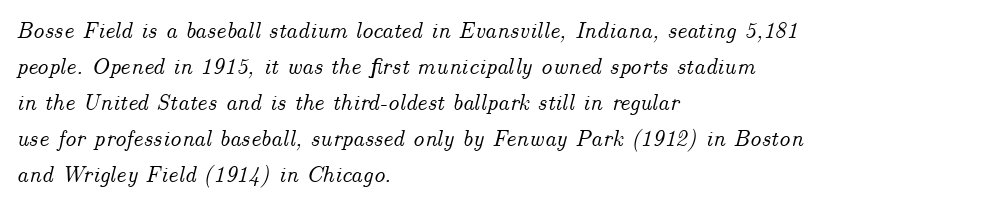
A classic flush-left, rag-right setting is used for this passage. Each new line begins a customary step beneath the previous one. No word sits above an underline. Italic? Definitely — the glyphs are oblique.
